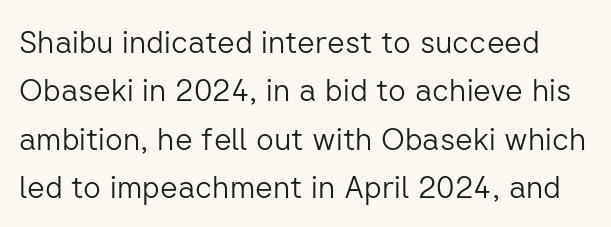
The image shows 31 px light sans-serif type, upright; set normal line spacing (1.56x), normal letter spacing, not underlined; low stroke contrast and a medium x-height.
